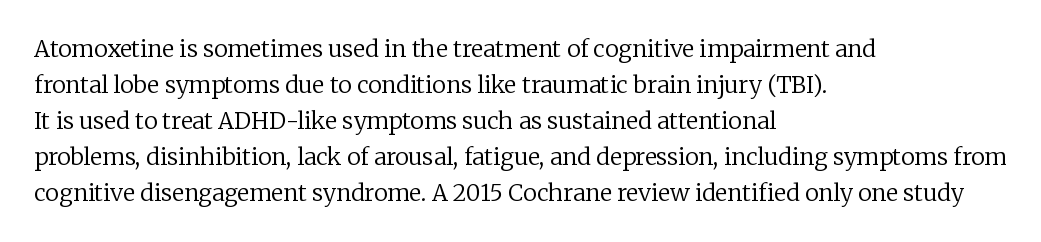
{"italic": "no", "bold": "no", "underline": "no", "align": "left", "line_spacing": "normal", "line_spacing_ratio": 1.56, "letter_spacing": "normal", "letter_spacing_em": 0.0, "glyph_px": 23}
